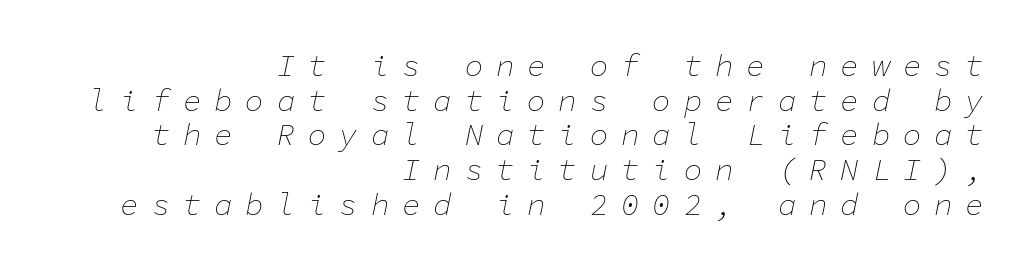
Every character here occupies the same horizontal width, giving the sample a typewriter-like rhythm. In CSS terms this would be text-align: right. Counters stay open thanks to moderate or lighter strokes. Tracking value appears strongly positive — letters spread wide. The text carries the slant typical of an italic or oblique font. Has an underline been added? It has not.
